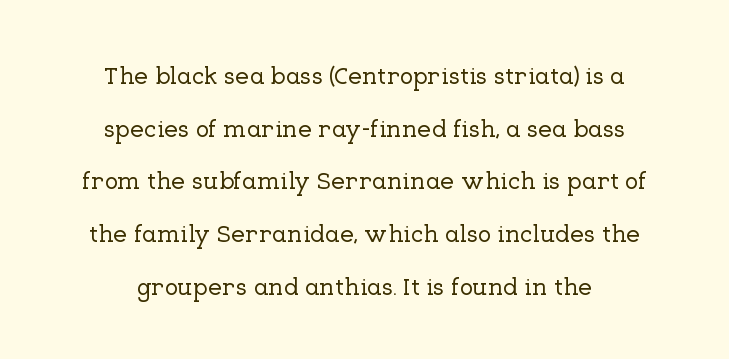
{"italic": "no", "underline": "no", "align": "center", "line_spacing": "loose", "line_spacing_ratio": 2.11, "letter_spacing": "normal", "letter_spacing_em": 0.0, "glyph_px": 25}
